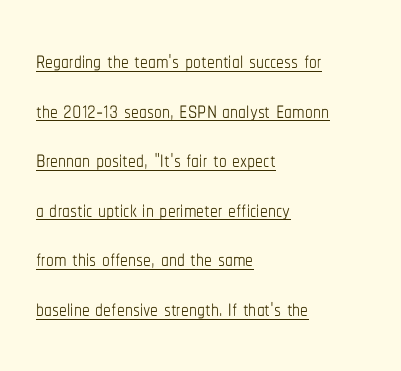
The image shows 31 px thin, condensed type, upright; set left-aligned, normal line spacing (1.6x), normal letter spacing, underlined; low stroke contrast and a medium x-height.
